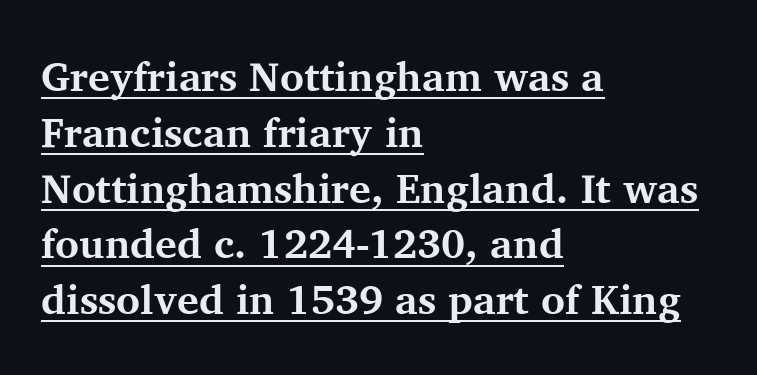
Q: Is the text bold? A: Yes.
Q: Is the text italic (slanted)? A: No, it is upright.
Q: Is the typeface a serif or a sans-serif typeface? A: Serif.
Q: Is the text underlined? A: Yes.
Q: How is the paragraph aligned? A: Left-aligned.
Q: Is the spacing between letters normal or unusually wide? A: Normal.
Q: Is the spacing between lines tight, normal or loose? A: Normal.
Q: Width (condensed, normal, or wide)? A: Normal.
Q: Stroke contrast? A: Medium.
Q: x-height? A: Medium.
Q: Monospaced? A: No.
